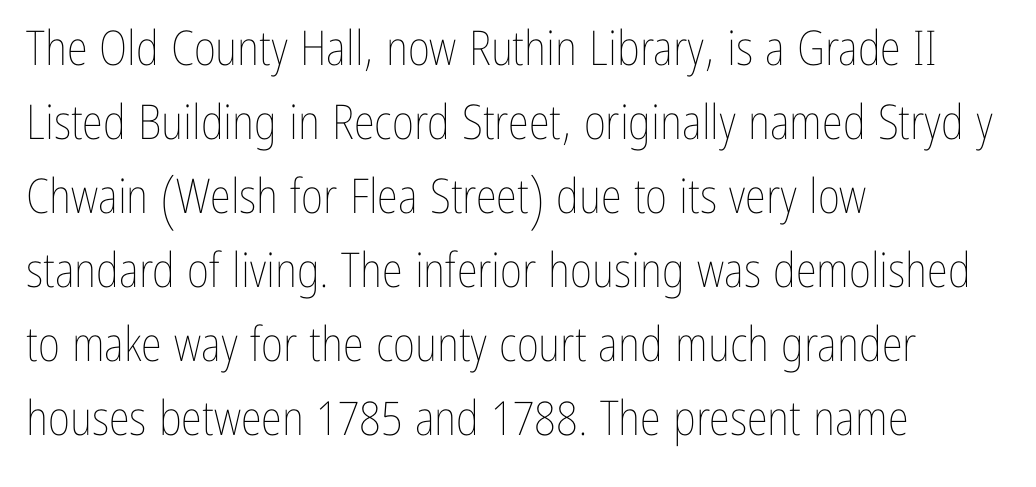
{"italic": "no", "bold": "no", "weight": "thin", "width": "condensed", "stroke_contrast": "low", "x_height": "medium", "monospaced": "no", "underline": "no", "align": "left", "line_spacing": "normal", "line_spacing_ratio": 1.54, "letter_spacing": "normal", "letter_spacing_em": 0.0, "glyph_px": 48}
